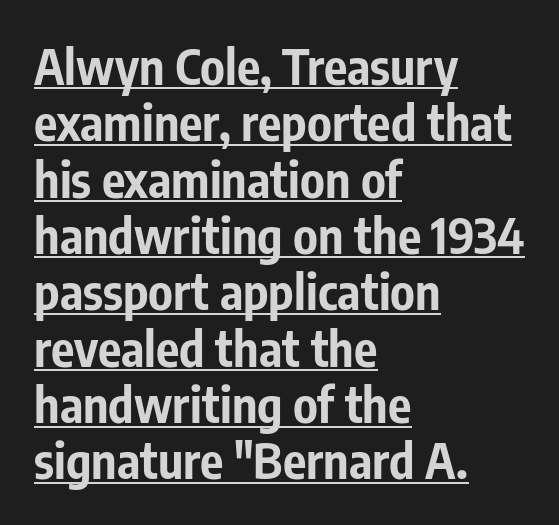
Q: Is the text bold? A: Yes.
Q: Is the text italic (slanted)? A: No, it is upright.
Q: Is the typeface a serif or a sans-serif typeface? A: Sans-serif.
Q: Is the text underlined? A: Yes.
Q: How is the paragraph aligned? A: Left-aligned.
Q: Is the spacing between letters normal or unusually wide? A: Normal.
Q: Is the spacing between lines tight, normal or loose? A: Tight.
Q: Width (condensed, normal, or wide)? A: Condensed.
Q: Stroke contrast? A: Low.
Q: x-height? A: Medium.
Q: Monospaced? A: No.
